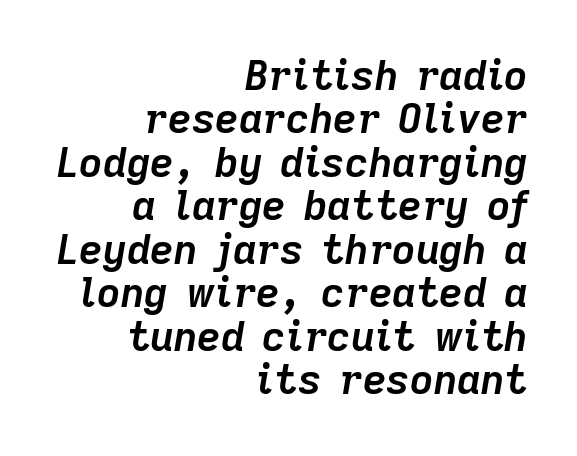
Q: Is the text bold? A: Yes.
Q: Is the text italic (slanted)? A: Yes, it leans right by about 9 degrees.
Q: Is the text underlined? A: No.
Q: How is the paragraph aligned? A: Right-aligned.
Q: Is the spacing between letters normal or unusually wide? A: Normal.
Q: Is the spacing between lines tight, normal or loose? A: Tight.
Q: Width (condensed, normal, or wide)? A: Normal.
Q: Stroke contrast? A: Low.
Q: x-height? A: Medium.
Q: Monospaced? A: No.
